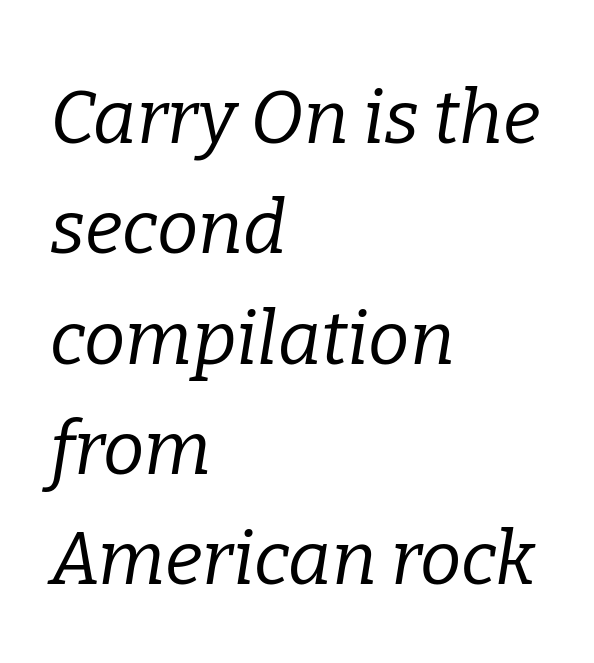
Q: Is the text bold? A: No.
Q: Is the text italic (slanted)? A: Yes, it leans right by about 9 degrees.
Q: Is the typeface a serif or a sans-serif typeface? A: Serif.
Q: Is the text underlined? A: No.
Q: How is the paragraph aligned? A: Left-aligned.
Q: Is the spacing between letters normal or unusually wide? A: Normal.
Q: Is the spacing between lines tight, normal or loose? A: Normal.
Q: Width (condensed, normal, or wide)? A: Normal.
Q: Stroke contrast? A: Low.
Q: x-height? A: Medium.
Q: Monospaced? A: No.
